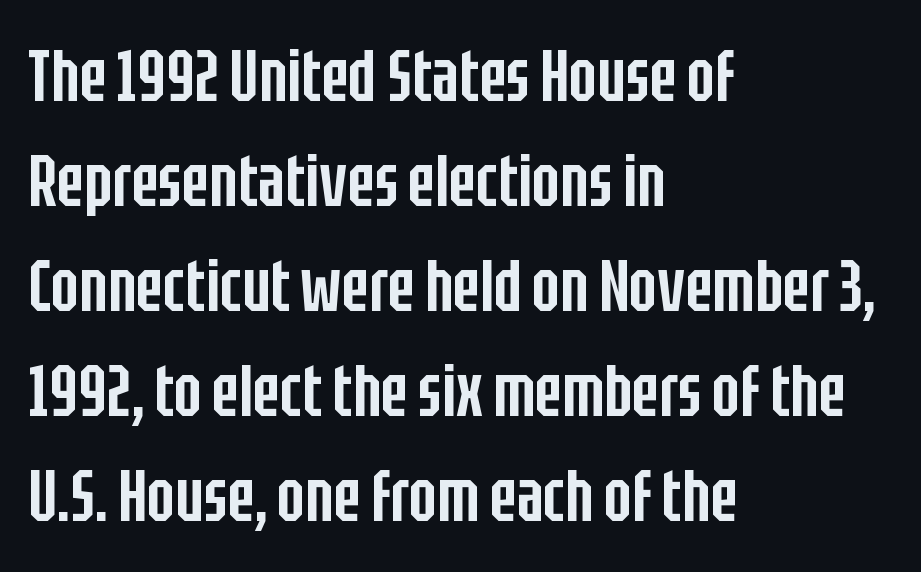
{"serif": "no", "italic": "no", "bold": "semi", "weight": "semibold", "width": "condensed", "stroke_contrast": "low", "x_height": "large", "monospaced": "no", "underline": "no", "align": "left", "line_spacing": "normal", "line_spacing_ratio": 1.44, "letter_spacing": "normal", "letter_spacing_em": 0.0, "glyph_px": 73}
